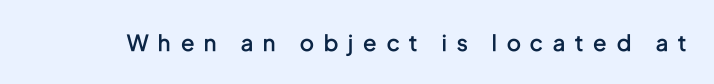
{"italic": "no", "bold": "semi", "underline": "no", "letter_spacing": "wide", "letter_spacing_em": 0.46, "glyph_px": 22}
